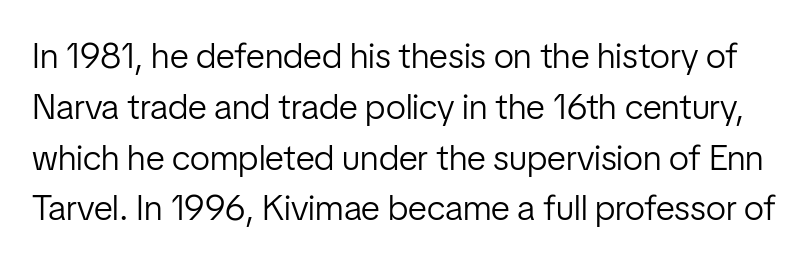
{"serif": "no", "italic": "no", "bold": "no", "weight": "light", "width": "condensed", "stroke_contrast": "low", "x_height": "medium", "monospaced": "no", "underline": "no", "line_spacing": "normal", "line_spacing_ratio": 1.41, "letter_spacing": "normal", "letter_spacing_em": 0.0, "glyph_px": 36}
